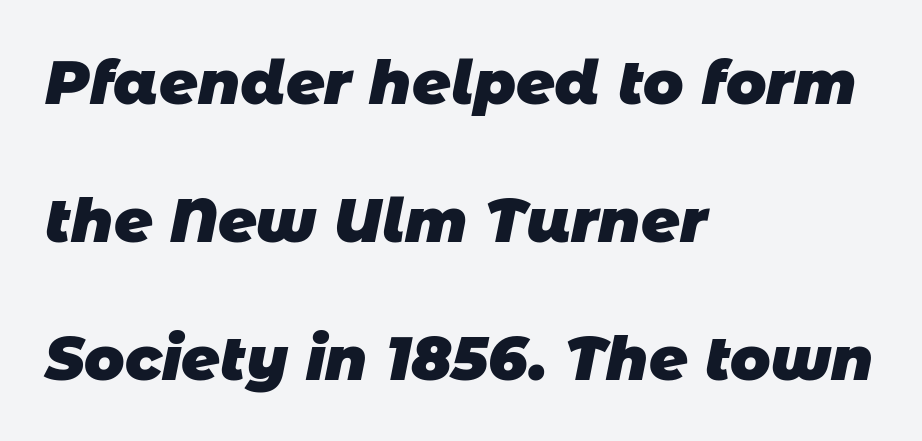
Horizontal bands of white between lines are thick stripes. Weight check: bold — yes, fully. These lines are rendered in a variable-pitch font. Which margin do the lines hug? The left one — the right edge is uneven.
